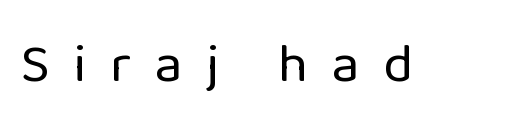
This is roman type, the default non-slanted kind. Letters rest on an invisible, unmarked baseline. The tracking jumps out immediately: characters are airy and widely separated. The rendering shows plain stroke endings on the letterforms — a sans-serif design.
